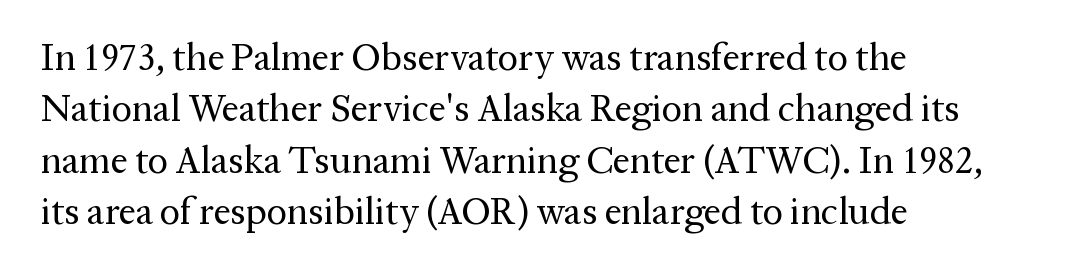
Q: Is the text bold? A: No.
Q: Is the text italic (slanted)? A: No, it is upright.
Q: Is the typeface a serif or a sans-serif typeface? A: Serif.
Q: Is the text underlined? A: No.
Q: How is the paragraph aligned? A: Left-aligned.
Q: Is the spacing between letters normal or unusually wide? A: Normal.
Q: Is the spacing between lines tight, normal or loose? A: Normal.
Q: Width (condensed, normal, or wide)? A: Normal.
Q: Stroke contrast? A: Medium.
Q: x-height? A: Medium.
Q: Monospaced? A: No.
